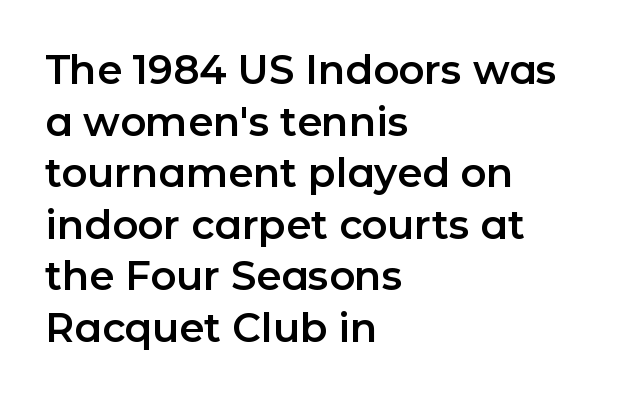
This rendering uses left alignment, leaving the right contour irregular. Standard letterfit; no display-style spreading of the glyphs. Do the letters lean? They stand straight. Nope, no serifs anywhere on these letters. Do the characters align in a grid? No, the font is proportional. Vertical spacing — default.
